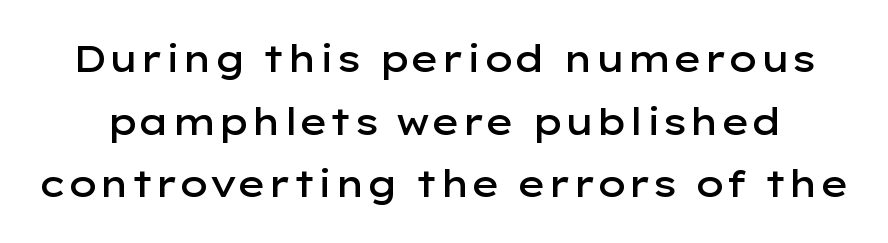
As a designer I'd log this as weight 600, semibold. Designer's note — italics off, roman on. The face used here is proportionally spaced, like ordinary book or web type. What kind of face is this? One without serifs — a sans.
